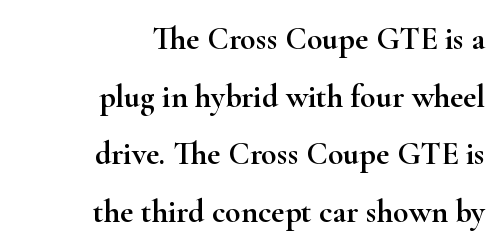
Q: Is the text italic (slanted)? A: No, it is upright.
Q: Is the typeface a serif or a sans-serif typeface? A: Serif.
Q: Is the text underlined? A: No.
Q: How is the paragraph aligned? A: Right-aligned.
Q: Is the spacing between letters normal or unusually wide? A: Normal.
Q: Width (condensed, normal, or wide)? A: Wide.
Q: Stroke contrast? A: High.
Q: x-height? A: Small.
Q: Monospaced? A: No.
